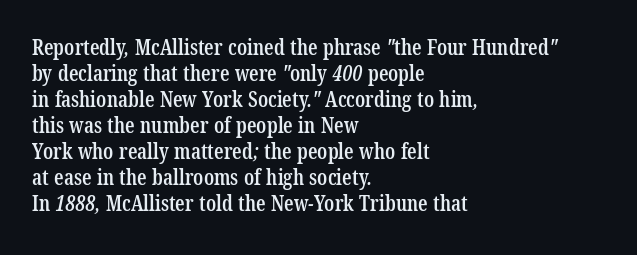
Q: Is the text bold? A: Semi-bold.
Q: Is the text underlined? A: No.
Q: How is the paragraph aligned? A: Left-aligned.
Q: Is the spacing between letters normal or unusually wide? A: Normal.
